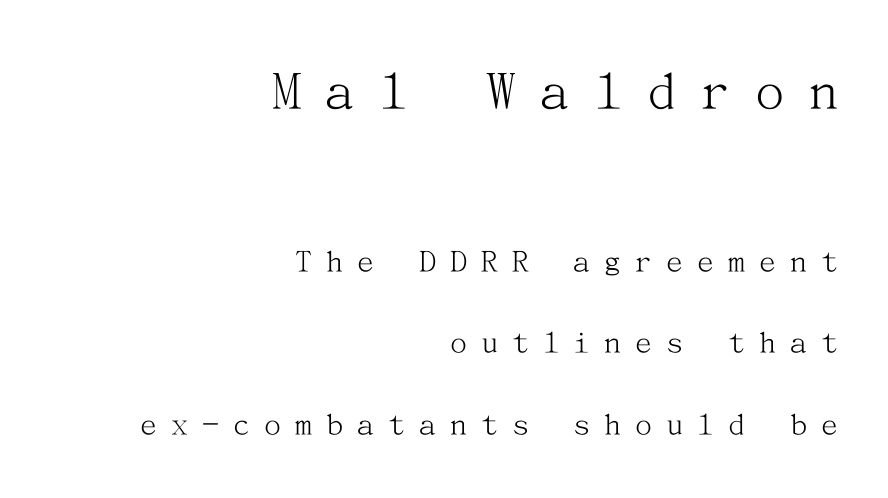
Spacing between characters has been opened up far beyond the box default. This is serif lettering, the kind often seen in printed books. The leading is generous, giving the passage an open texture. Compared with a flush-left layout, this one pins lines to the opposite, right side.
